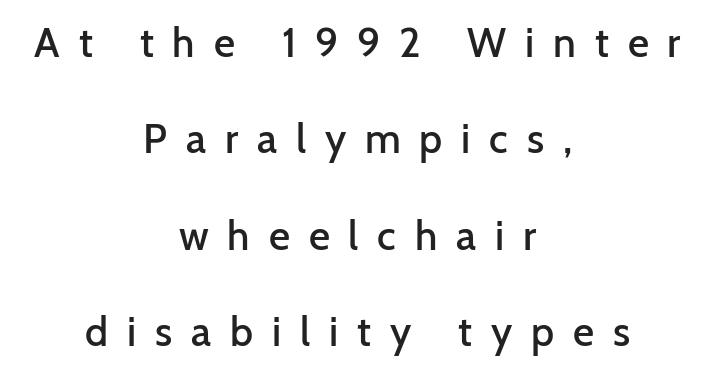
Emphasis by weight is partial: semibold. Rendered with straight, roman letterforms. Spacing verdict: proportional, widths tailored to each character. Substantial extra tracking has been applied to these lines.
